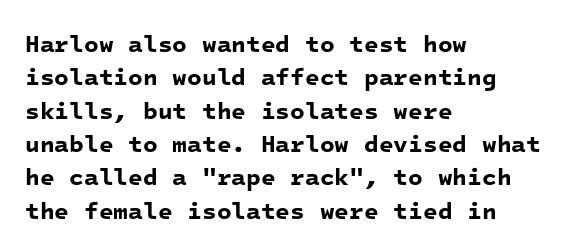
The image shows 24 px bold type; set left-aligned, normal line spacing (1.39x), normal letter spacing, not underlined.
